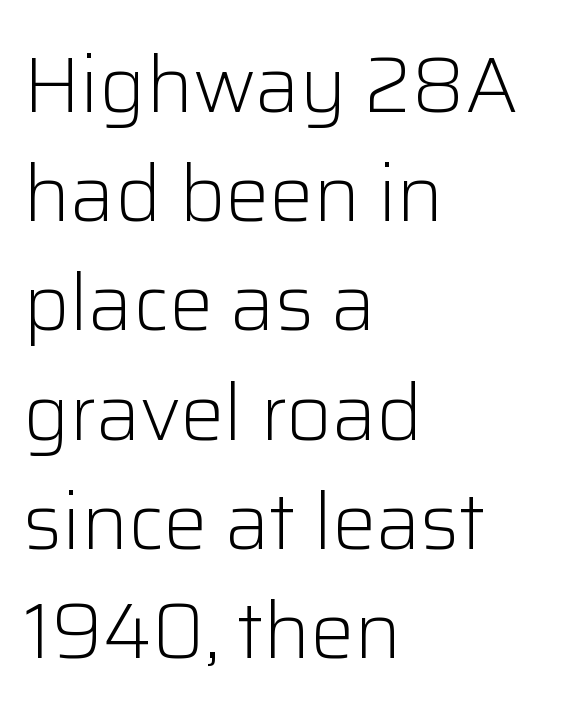
Q: Is the text bold? A: No.
Q: Is the text italic (slanted)? A: No, it is upright.
Q: Is the typeface a serif or a sans-serif typeface? A: Sans-serif.
Q: Is the text underlined? A: No.
Q: How is the paragraph aligned? A: Left-aligned.
Q: Is the spacing between letters normal or unusually wide? A: Normal.
Q: Is the spacing between lines tight, normal or loose? A: Normal.
Q: Width (condensed, normal, or wide)? A: Normal.
Q: Stroke contrast? A: Low.
Q: x-height? A: Medium.
Q: Monospaced? A: No.
